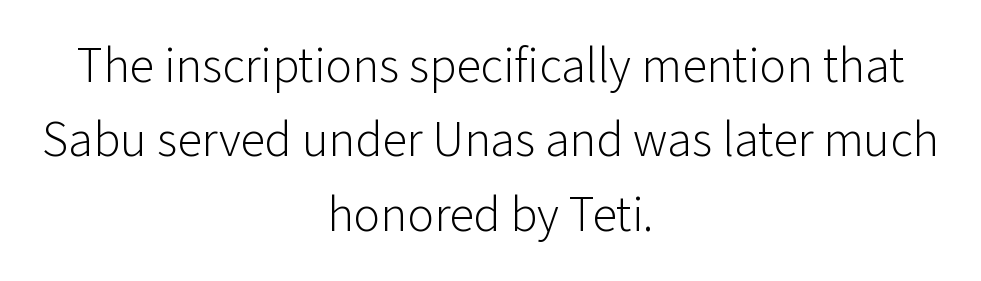
{"serif": "no", "italic": "no", "bold": "no", "weight": "light", "width": "normal", "stroke_contrast": "low", "x_height": "medium", "monospaced": "no", "underline": "no", "align": "center", "line_spacing": "normal", "line_spacing_ratio": 1.49, "letter_spacing": "normal", "letter_spacing_em": 0.0, "glyph_px": 50}
